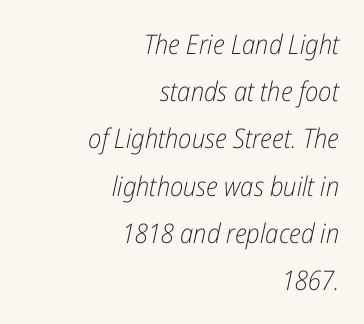
{"italic": "yes", "lean": "right", "slant_degrees": 12, "bold": "no", "underline": "no", "align": "right", "line_spacing_ratio": 1.75, "letter_spacing": "normal", "letter_spacing_em": 0.0, "glyph_px": 27}
